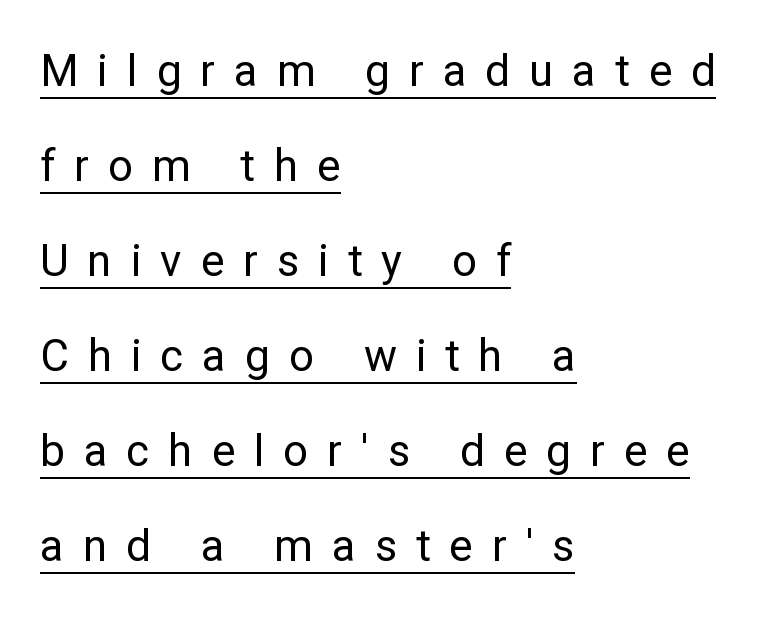
{"serif": "no", "italic": "no", "bold": "no", "weight": "regular", "width": "normal", "stroke_contrast": "low", "x_height": "medium", "monospaced": "no", "underline": "yes", "align": "left", "line_spacing": "loose", "line_spacing_ratio": 2.16, "letter_spacing": "wide", "letter_spacing_em": 0.43, "glyph_px": 44}
